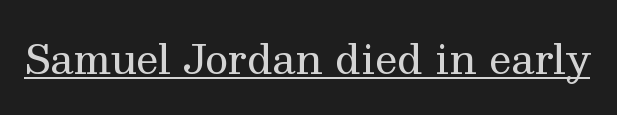
The image shows 40 px regular-weight serif type, upright; set normal letter spacing, underlined; medium stroke contrast and a medium x-height.
